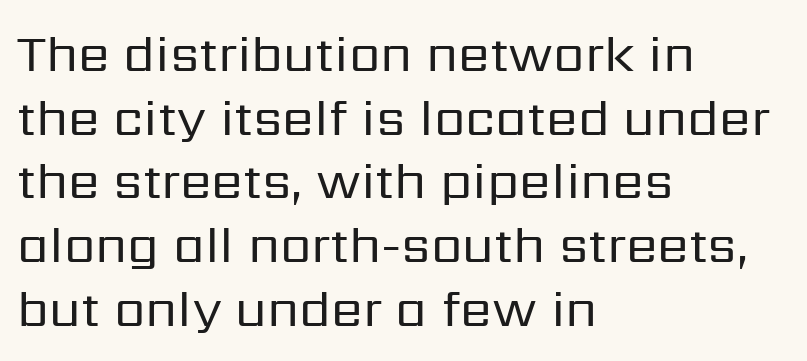
{"serif": "no", "italic": "no", "bold": "no", "weight": "regular", "width": "normal", "stroke_contrast": "low", "x_height": "medium", "monospaced": "no", "underline": "no", "align": "left", "line_spacing": "normal", "line_spacing_ratio": 1.25, "letter_spacing": "normal", "letter_spacing_em": 0.0, "glyph_px": 51}
